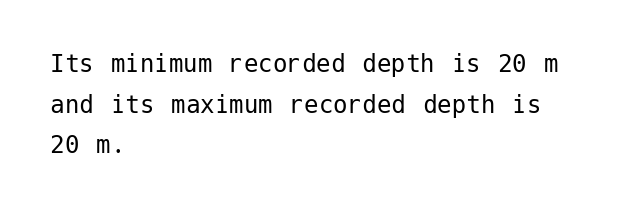
The image shows 29 px regular-weight sans-serif type, upright; set left-aligned, normal line spacing (1.4x), normal letter spacing, not underlined; low stroke contrast and a medium x-height.
